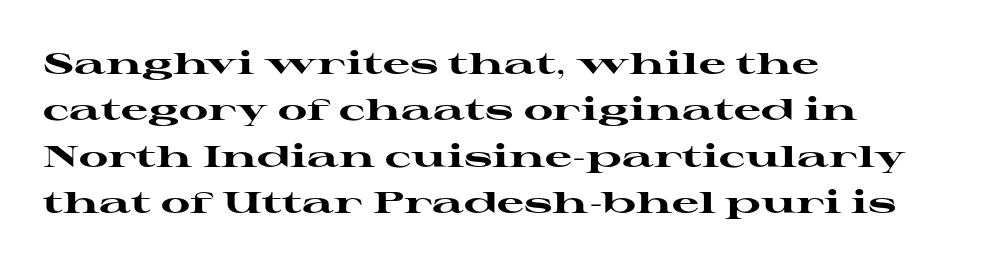
{"serif": "yes", "italic": "no", "bold": "yes", "weight": "heavy", "width": "wide", "stroke_contrast": "high", "x_height": "medium", "monospaced": "no", "underline": "no", "align": "left", "line_spacing": "normal", "line_spacing_ratio": 1.55, "letter_spacing": "normal", "letter_spacing_em": 0.0, "glyph_px": 30}
